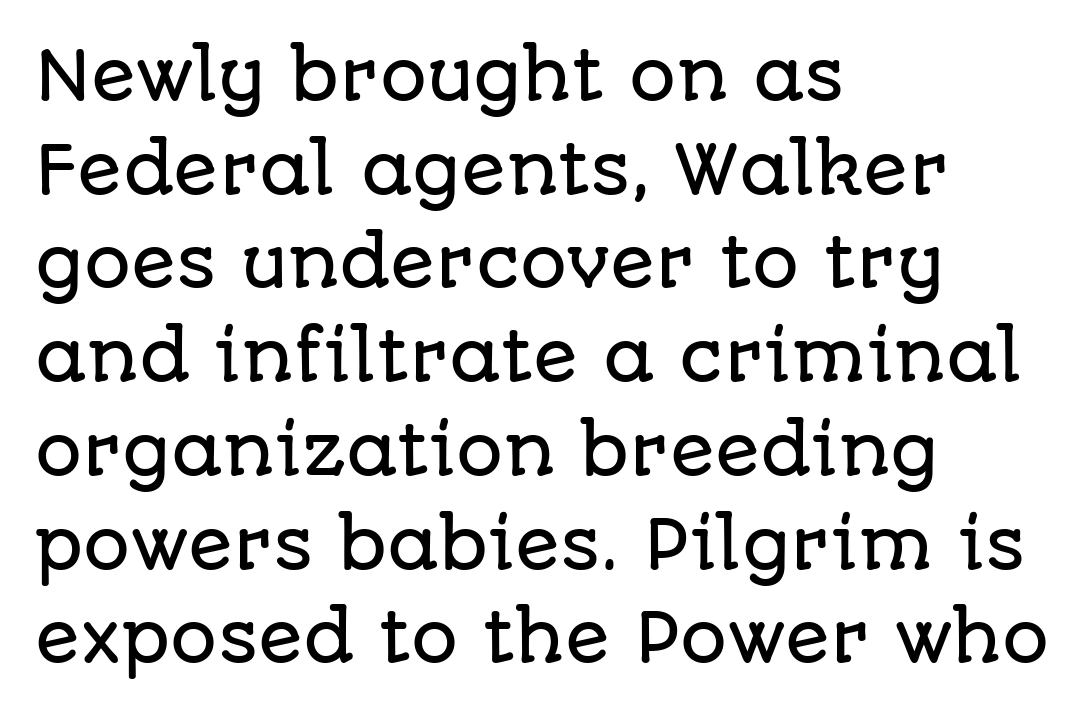
Alignment: flush left. Varying glyph widths throughout — classic text-font behaviour. This block has exactly the height ordinary leading produces. Type style note: lacks serifs. Students, note that the glyphs here touch the page at normal intervals. This is the regular roman posture of the typeface.
